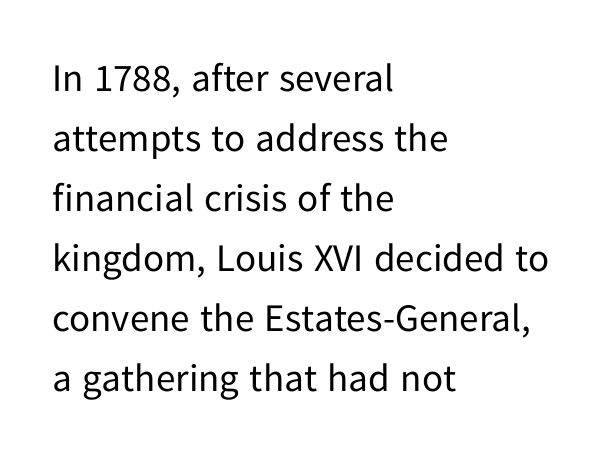
Q: Is the text bold? A: No.
Q: Is the text italic (slanted)? A: No, it is upright.
Q: Is the typeface a serif or a sans-serif typeface? A: Sans-serif.
Q: Is the text underlined? A: No.
Q: How is the paragraph aligned? A: Left-aligned.
Q: Is the spacing between letters normal or unusually wide? A: Normal.
Q: Is the spacing between lines tight, normal or loose? A: Normal.
Q: Width (condensed, normal, or wide)? A: Normal.
Q: Stroke contrast? A: Low.
Q: x-height? A: Medium.
Q: Monospaced? A: No.
